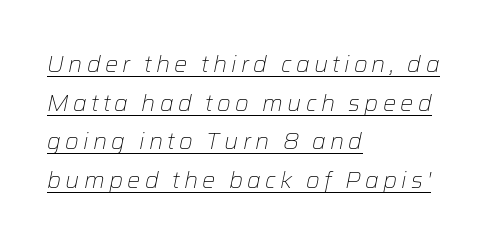
The image shows 22 px text type, italic (leaning right); set left-aligned, line spacing 1.76x, underlined.
